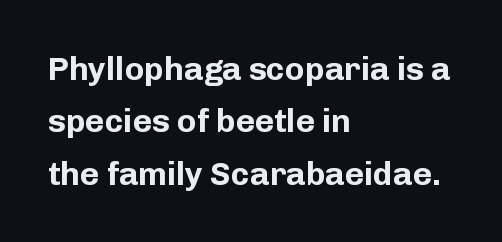
Q: Is the text bold? A: Yes.
Q: Is the text italic (slanted)? A: No, it is upright.
Q: Is the typeface a serif or a sans-serif typeface? A: Sans-serif.
Q: Is the text underlined? A: No.
Q: How is the paragraph aligned? A: Left-aligned.
Q: Is the spacing between letters normal or unusually wide? A: Normal.
Q: Is the spacing between lines tight, normal or loose? A: Normal.
Q: Width (condensed, normal, or wide)? A: Normal.
Q: Stroke contrast? A: Low.
Q: x-height? A: Medium.
Q: Monospaced? A: No.
